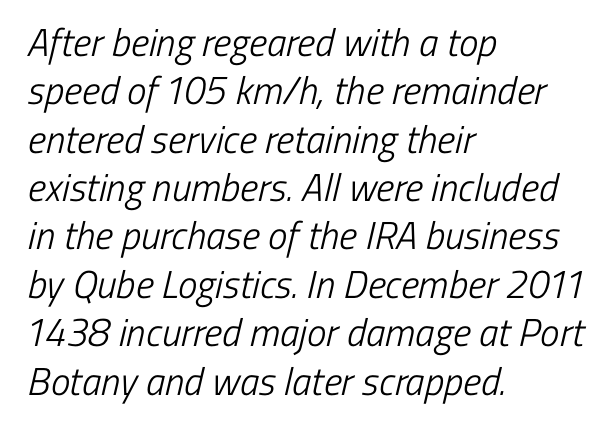
The image shows 39 px light, condensed sans-serif type; set left-aligned, line spacing 1.24x, normal letter spacing, not underlined; low stroke contrast and a medium x-height.
